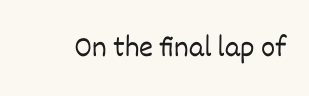
The image shows 30 px light type, upright; set normal letter spacing, not underlined; low stroke contrast and a large x-height.
